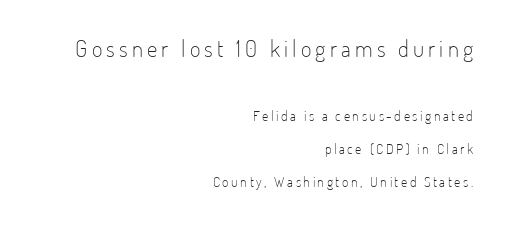
Which of the two is more prominent by size? The first, at the top. The foot of each line stays bare and open. A typesetter would call this leading open, well beyond the default. Stems here are at most as thick as an everyday book face. If you drew a ruler down the right edge, every line would touch it.
